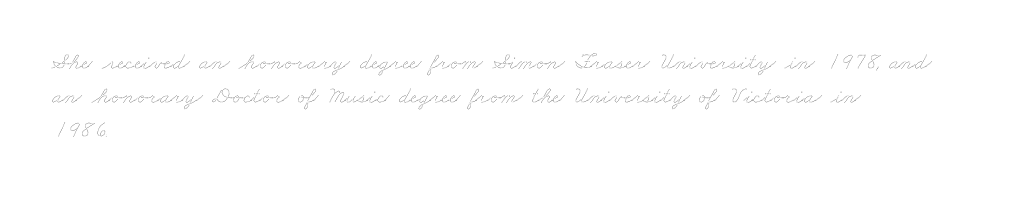
{"bold": "no", "underline": "no", "align": "left", "line_spacing": "normal", "line_spacing_ratio": 1.41, "letter_spacing": "normal", "letter_spacing_em": 0.0, "glyph_px": 24}
